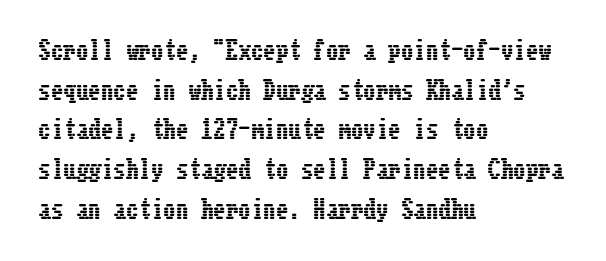
Q: Is the text italic (slanted)? A: No, it is upright.
Q: Is the text underlined? A: No.
Q: How is the paragraph aligned? A: Left-aligned.
Q: Is the spacing between letters normal or unusually wide? A: Normal.
Q: Is the spacing between lines tight, normal or loose? A: Normal.
